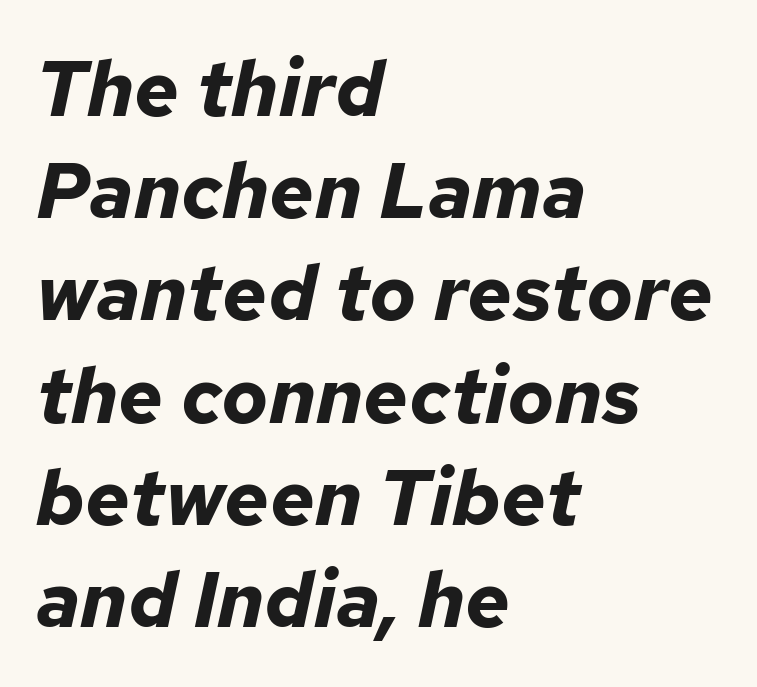
The image shows 78 px bold type, italic (leaning right); set left-aligned, normal line spacing (1.31x), normal letter spacing, not underlined; low stroke contrast and a medium x-height.
